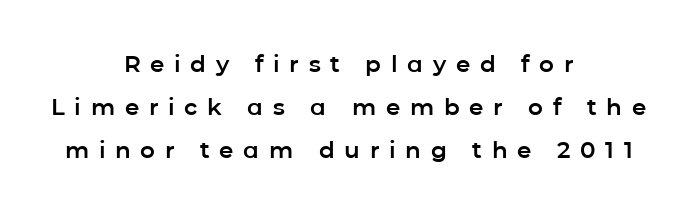
The image shows 23 px text type, upright; set centered, line spacing 1.88x, unusually wide letter spacing (+0.42 em), not underlined.
